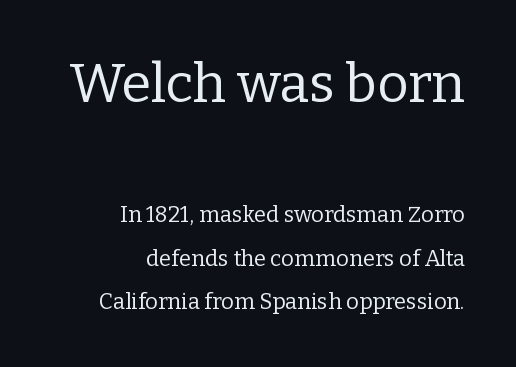
Q: Is the text bold? A: No.
Q: Is the text italic (slanted)? A: No, it is upright.
Q: Is the typeface a serif or a sans-serif typeface? A: Serif.
Q: Is the text underlined? A: No.
Q: How is the paragraph aligned? A: Right-aligned.
Q: Is the spacing between letters normal or unusually wide? A: Normal.
Q: Is the spacing between lines tight, normal or loose? A: Loose.
Q: Which block of text is set in a larger size, the first (top) or the second (bottom)? A: The first (top) one.
Q: Width (condensed, normal, or wide)? A: Normal.
Q: Stroke contrast? A: Low.
Q: x-height? A: Medium.
Q: Monospaced? A: No.
